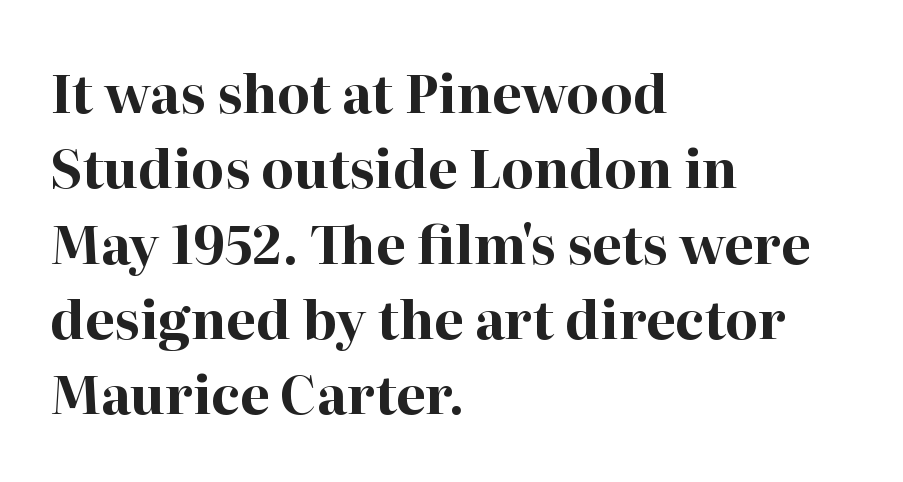
{"serif": "yes", "italic": "no", "bold": "yes", "weight": "bold", "width": "normal", "stroke_contrast": "high", "x_height": "medium", "monospaced": "no", "underline": "no", "align": "left", "line_spacing": "normal", "line_spacing_ratio": 1.42, "letter_spacing": "normal", "letter_spacing_em": 0.0, "glyph_px": 53}
